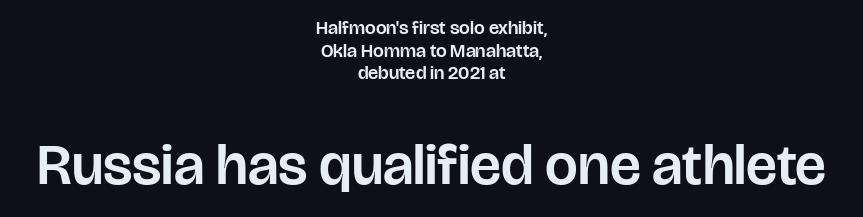
{"serif": "no", "italic": "no", "width": "normal", "stroke_contrast": "low", "x_height": "large", "monospaced": "no", "underline": "no", "align": "center", "line_spacing_ratio": 1.19, "letter_spacing": "normal", "letter_spacing_em": 0.0, "larger_block": "second", "size_ratio": 3.05, "glyph_px": 58}
